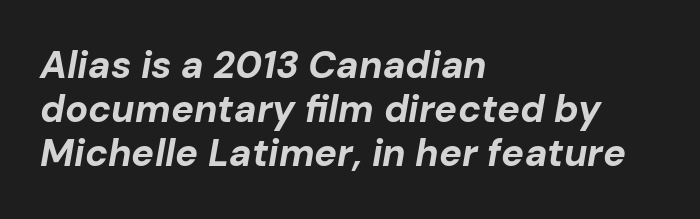
Q: Is the text bold? A: Yes.
Q: Is the text italic (slanted)? A: Yes, it leans right by about 10 degrees.
Q: Is the text underlined? A: No.
Q: How is the paragraph aligned? A: Left-aligned.
Q: Is the spacing between letters normal or unusually wide? A: Normal.
Q: Width (condensed, normal, or wide)? A: Normal.
Q: Stroke contrast? A: Low.
Q: x-height? A: Medium.
Q: Monospaced? A: No.
